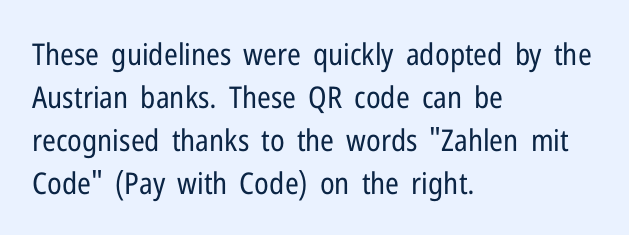
The image shows 30 px regular-weight, condensed sans-serif type, upright; set left-aligned, normal line spacing (1.43x), normal letter spacing, not underlined; low stroke contrast and a medium x-height.
